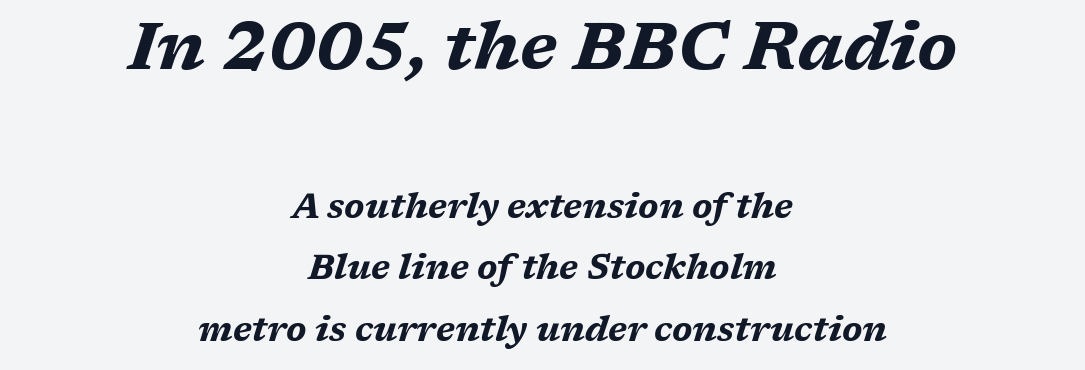
Q: Is the text bold? A: Yes.
Q: Is the text italic (slanted)? A: Yes, it leans right by about 17 degrees.
Q: Is the text underlined? A: No.
Q: How is the paragraph aligned? A: Centered.
Q: Is the spacing between letters normal or unusually wide? A: Normal.
Q: Which block of text is set in a larger size, the first (top) or the second (bottom)? A: The first (top) one.
Q: Width (condensed, normal, or wide)? A: Wide.
Q: Stroke contrast? A: Medium.
Q: x-height? A: Medium.
Q: Monospaced? A: No.
